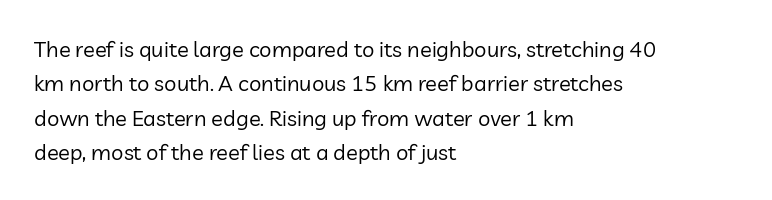
The image shows 22 px text type, upright; set left-aligned, normal line spacing (1.56x), normal letter spacing, not underlined.
